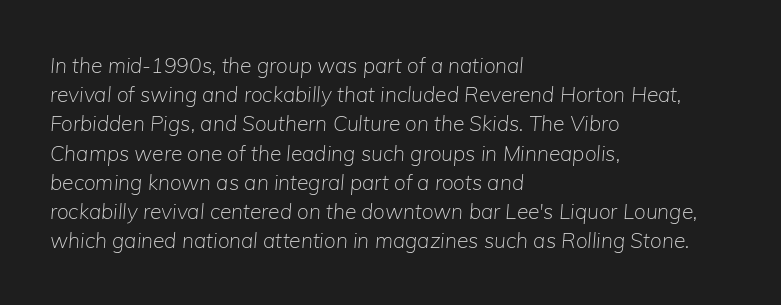
Q: Is the text bold? A: No.
Q: Is the text italic (slanted)? A: Yes, it leans right by about 5 degrees.
Q: Is the text underlined? A: No.
Q: How is the paragraph aligned? A: Left-aligned.
Q: Is the spacing between letters normal or unusually wide? A: Normal.
Q: Is the spacing between lines tight, normal or loose? A: Normal.
